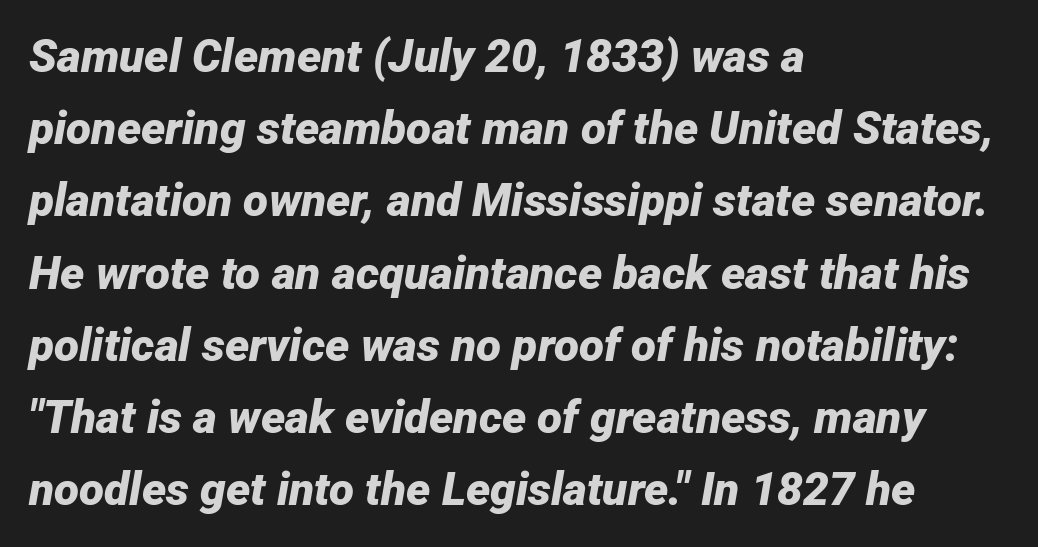
Slant detected: the letters are inclined. Every letter is thick-stroked: bold, no question. A typesetter would call this proportional, since set widths differ per character. The zone under the glyphs is completely vacant.
